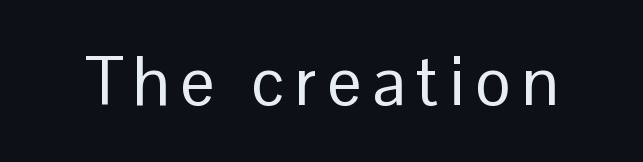
{"serif": "no", "italic": "no", "bold": "no", "weight": "regular", "width": "normal", "stroke_contrast": "low", "x_height": "medium", "monospaced": "no", "underline": "no", "glyph_px": 68}
